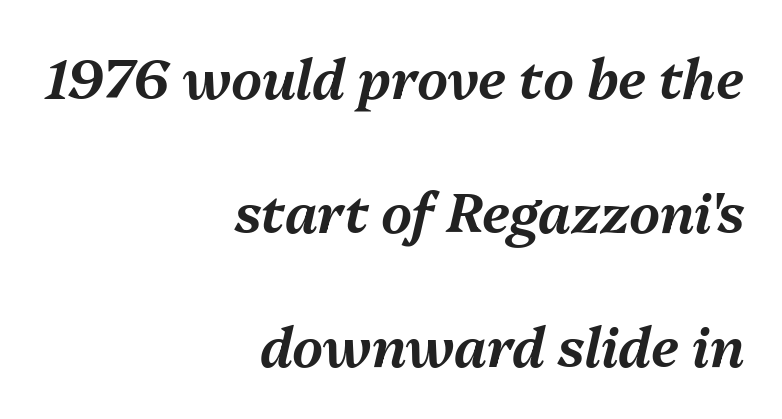
Q: Is the text italic (slanted)? A: Yes, it leans right by about 13 degrees.
Q: Is the text underlined? A: No.
Q: How is the paragraph aligned? A: Right-aligned.
Q: Is the spacing between letters normal or unusually wide? A: Normal.
Q: Is the spacing between lines tight, normal or loose? A: Loose.
Q: Width (condensed, normal, or wide)? A: Normal.
Q: Stroke contrast? A: Medium.
Q: x-height? A: Medium.
Q: Monospaced? A: No.
